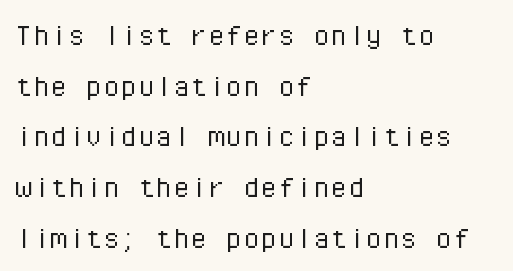
Q: Is the text bold? A: No.
Q: Is the text italic (slanted)? A: No, it is upright.
Q: Is the typeface a serif or a sans-serif typeface? A: Sans-serif.
Q: Is the text underlined? A: No.
Q: How is the paragraph aligned? A: Left-aligned.
Q: Is the spacing between letters normal or unusually wide? A: Normal.
Q: Is the spacing between lines tight, normal or loose? A: Normal.
Q: Width (condensed, normal, or wide)? A: Normal.
Q: Stroke contrast? A: Low.
Q: x-height? A: Medium.
Q: Monospaced? A: Yes.
